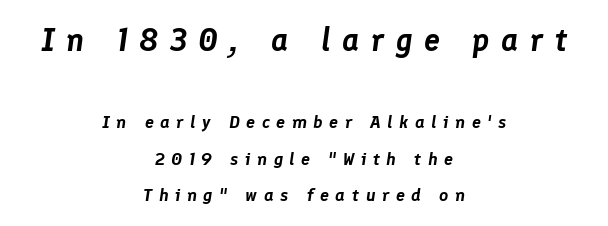
Any mark beneath the type? The region is blank. Do the characters align in a grid? No, the font is proportional. When letters slant like this, we call the style italic. Both edges are ragged and mirror each other, which tells us the setting is centered. In terms of leading, this rendering errs on the spacious side. Spacing between characters has been opened up far beyond the box default.
